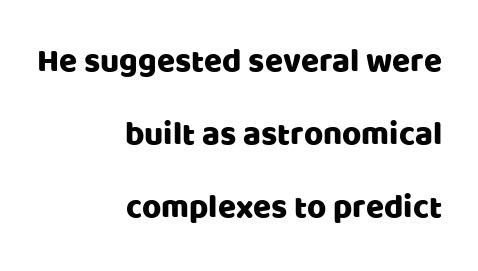
{"serif": "no", "italic": "no", "width": "normal", "stroke_contrast": "low", "x_height": "large", "monospaced": "no", "underline": "no", "align": "right", "line_spacing": "loose", "line_spacing_ratio": 2.21, "letter_spacing": "normal", "letter_spacing_em": 0.0, "glyph_px": 33}
